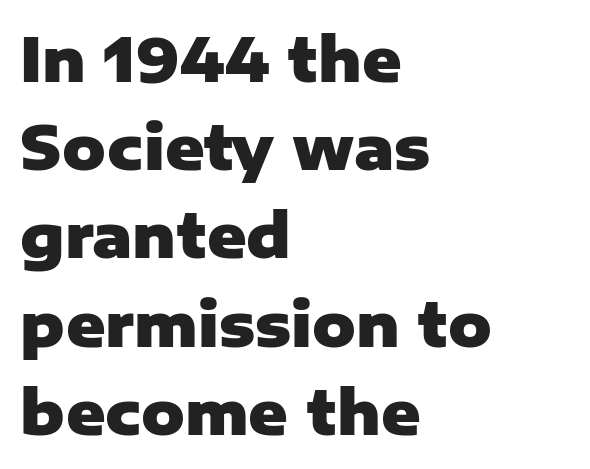
To sum up the face: it is a sans, with no serifs. The face used here is rendered with its standard letterfit. The characters look thick and weighty, a clear bold. The specimen reads as upright at a glance.
